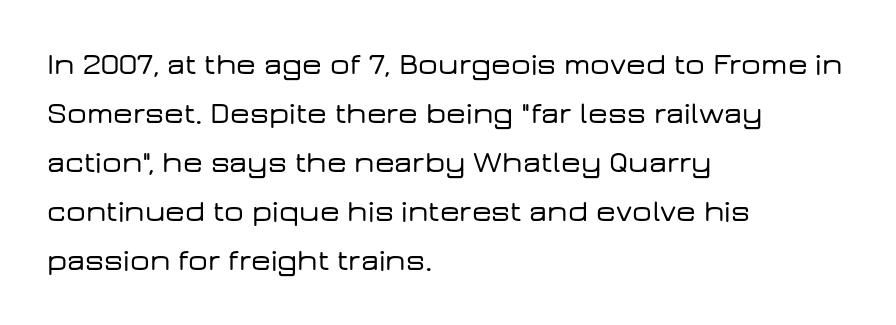
The image shows 31 px wide sans-serif type, upright; set left-aligned, normal line spacing (1.58x), normal letter spacing, not underlined; low stroke contrast and a medium x-height.
